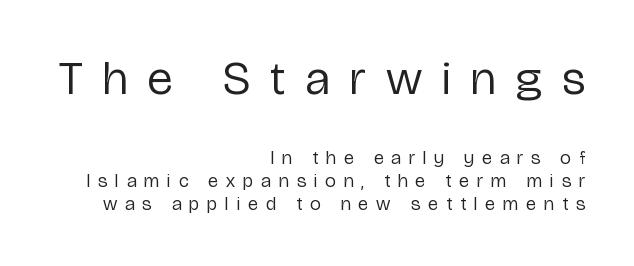
Size contrast runs from large at the top to small at the bottom. Caption: expanded tracking, letters set apart. No letter is thick-stroked: the sample isn't bold. If you drew a line through each stem, it would be perfectly vertical.
